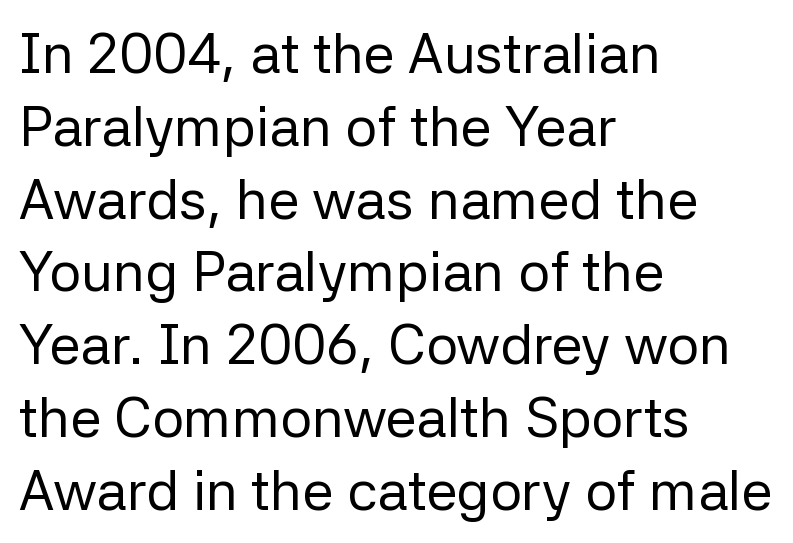
The gap between lines stays unmarked. Does the type have serifs? No, each stem ends abruptly. This sample uses plain, unmodified letter spacing. The rows are spaced the way most documents space them. Bold? No — there's no thickening of the strokes.
